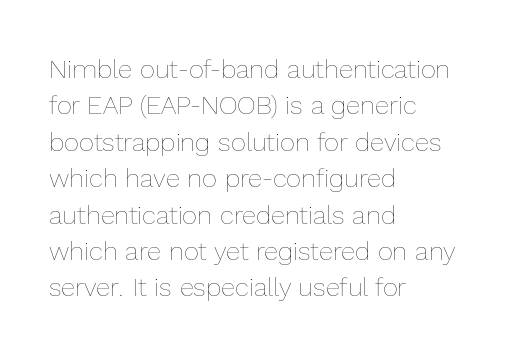
The image shows 26 px text type, upright; set left-aligned, normal line spacing (1.4x), normal letter spacing, not underlined.
